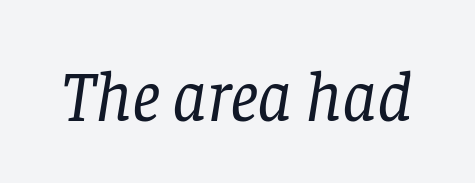
{"serif": "yes", "italic": "yes", "lean": "right", "slant_degrees": 8, "bold": "no", "weight": "regular", "width": "normal", "stroke_contrast": "low", "x_height": "large", "monospaced": "no", "underline": "no", "letter_spacing": "normal", "letter_spacing_em": 0.0, "glyph_px": 71}
